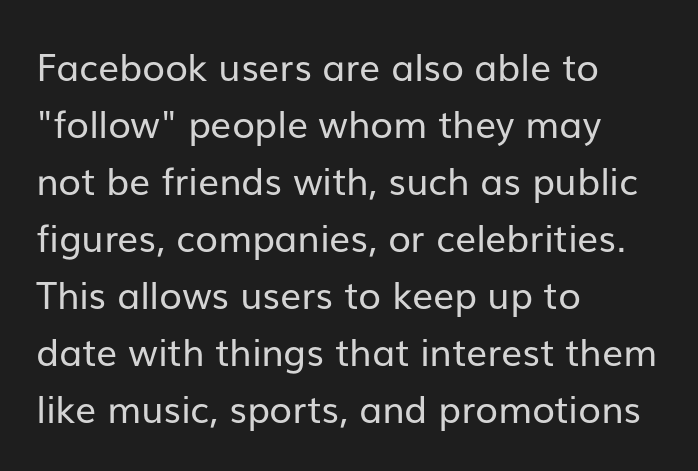
Q: Is the text bold? A: No.
Q: Is the text italic (slanted)? A: No, it is upright.
Q: Is the typeface a serif or a sans-serif typeface? A: Sans-serif.
Q: Is the text underlined? A: No.
Q: How is the paragraph aligned? A: Left-aligned.
Q: Is the spacing between letters normal or unusually wide? A: Normal.
Q: Is the spacing between lines tight, normal or loose? A: Normal.
Q: Width (condensed, normal, or wide)? A: Normal.
Q: Stroke contrast? A: Low.
Q: x-height? A: Medium.
Q: Monospaced? A: No.
